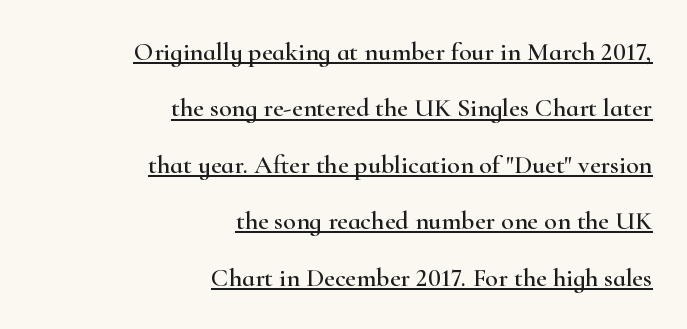
{"italic": "no", "underline": "yes", "align": "right", "line_spacing": "loose", "line_spacing_ratio": 2.17, "letter_spacing": "normal", "letter_spacing_em": 0.0, "glyph_px": 26}
